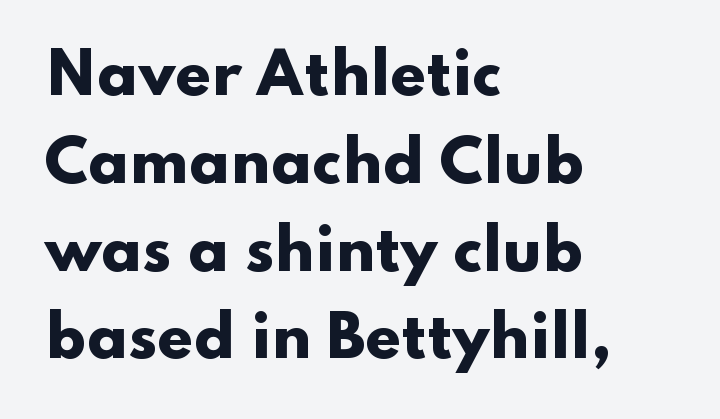
{"serif": "no", "italic": "no", "bold": "yes", "weight": "heavy", "width": "wide", "stroke_contrast": "low", "x_height": "small", "monospaced": "no", "underline": "no", "align": "left", "line_spacing": "normal", "line_spacing_ratio": 1.54, "letter_spacing": "normal", "letter_spacing_em": 0.0, "glyph_px": 57}
